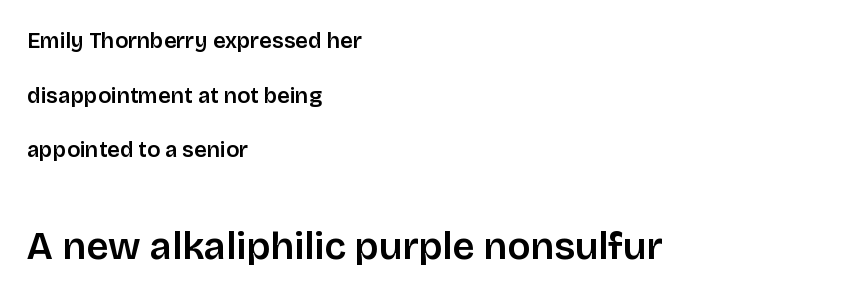
The letters sit at their default tracking, neither squeezed nor spread. Line spacing here is loose. If you drew a line through each stem, it would be perfectly vertical. Block two is the big one; block one sits smaller above it. Only glyphs here, with clear space below each row.
